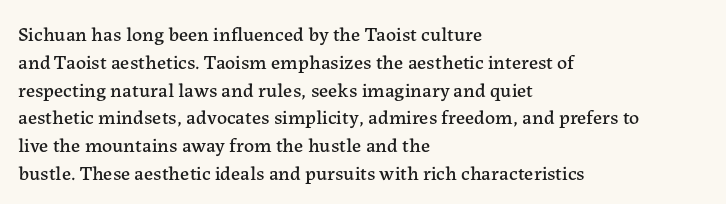
The image shows 20 px text type, upright; set left-aligned, normal line spacing (1.39x), normal letter spacing, not underlined.
